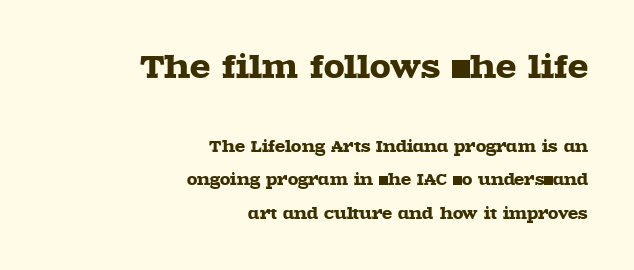
{"serif": "yes", "italic": "no", "width": "wide", "x_height": "large", "monospaced": "no", "underline": "no", "align": "right", "line_spacing": "loose", "line_spacing_ratio": 2.21, "letter_spacing": "normal", "letter_spacing_em": 0.0, "larger_block": "first", "size_ratio": 2.0, "glyph_px": 30}
